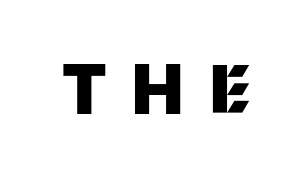
Q: Is the text bold? A: Yes.
Q: Is the text italic (slanted)? A: No, it is upright.
Q: Is the typeface a serif or a sans-serif typeface? A: Sans-serif.
Q: Is the text underlined? A: No.
Q: Is the spacing between letters normal or unusually wide? A: Unusually wide.
Q: Width (condensed, normal, or wide)? A: Normal.
Q: Stroke contrast? A: Medium.
Q: x-height? A: Large.
Q: Monospaced? A: No.
